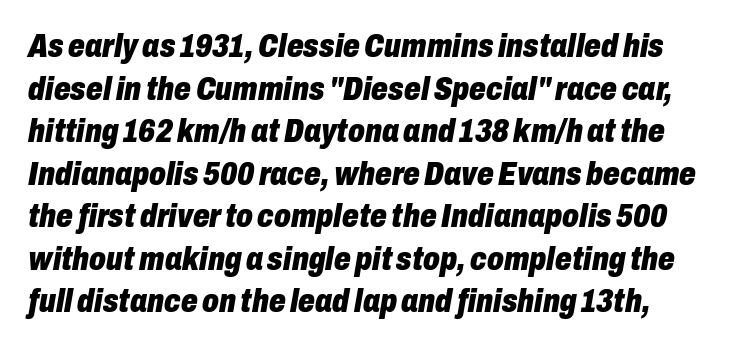
{"italic": "yes", "lean": "right", "slant_degrees": 10, "bold": "yes", "weight": "heavy", "width": "condensed", "stroke_contrast": "low", "x_height": "medium", "monospaced": "no", "underline": "no", "line_spacing": "normal", "line_spacing_ratio": 1.29, "letter_spacing": "normal", "letter_spacing_em": 0.0, "glyph_px": 33}
